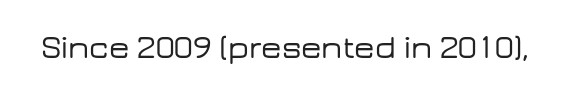
{"serif": "no", "italic": "no", "width": "wide", "stroke_contrast": "low", "x_height": "medium", "monospaced": "no", "underline": "no", "letter_spacing": "normal", "letter_spacing_em": 0.0, "glyph_px": 32}
